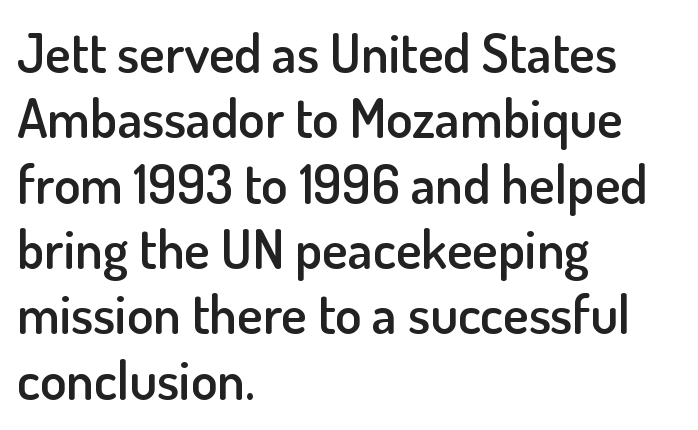
{"serif": "no", "italic": "no", "bold": "semi", "weight": "semibold", "width": "normal", "stroke_contrast": "low", "x_height": "small", "monospaced": "no", "underline": "no", "align": "left", "line_spacing_ratio": 1.21, "letter_spacing": "normal", "letter_spacing_em": 0.0, "glyph_px": 54}
